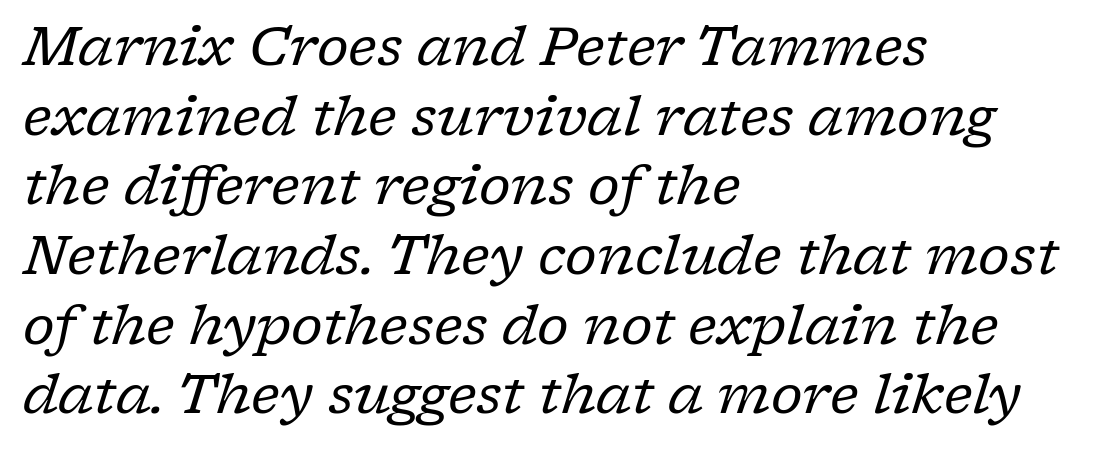
{"serif": "yes", "italic": "yes", "lean": "right", "slant_degrees": 17, "bold": "no", "weight": "regular", "width": "normal", "stroke_contrast": "low", "x_height": "medium", "monospaced": "no", "underline": "no", "align": "left", "line_spacing": "normal", "line_spacing_ratio": 1.29, "letter_spacing": "normal", "letter_spacing_em": 0.0, "glyph_px": 54}
